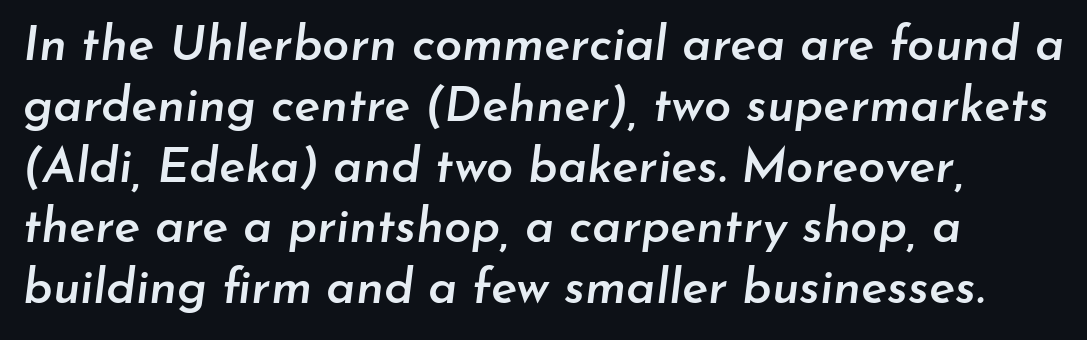
Q: Is the text bold? A: Semi-bold.
Q: Is the text italic (slanted)? A: Yes, it leans right by about 7 degrees.
Q: Is the text underlined? A: No.
Q: Is the spacing between letters normal or unusually wide? A: Normal.
Q: Width (condensed, normal, or wide)? A: Normal.
Q: Stroke contrast? A: Low.
Q: x-height? A: Small.
Q: Monospaced? A: No.
